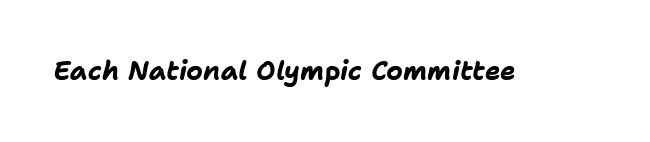
{"italic": "yes", "lean": "right", "slant_degrees": 11, "bold": "yes", "underline": "no", "letter_spacing": "normal", "letter_spacing_em": 0.0, "glyph_px": 26}
